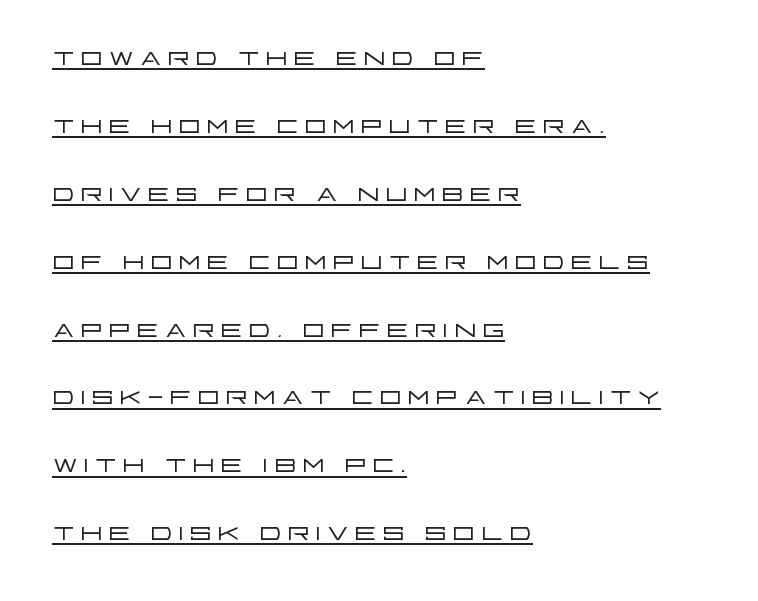
Q: Is the text bold? A: No.
Q: Is the text italic (slanted)? A: No, it is upright.
Q: Is the typeface a serif or a sans-serif typeface? A: Sans-serif.
Q: Is the text underlined? A: Yes.
Q: How is the paragraph aligned? A: Left-aligned.
Q: Is the spacing between lines tight, normal or loose? A: Loose.
Q: Width (condensed, normal, or wide)? A: Wide.
Q: Stroke contrast? A: Low.
Q: x-height? A: Large.
Q: Monospaced? A: No.
